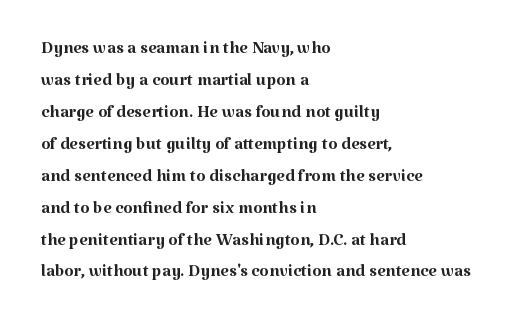
Q: Is the text bold? A: No.
Q: Is the text italic (slanted)? A: No, it is upright.
Q: Is the text underlined? A: No.
Q: How is the paragraph aligned? A: Left-aligned.
Q: Is the spacing between letters normal or unusually wide? A: Normal.
Q: Is the spacing between lines tight, normal or loose? A: Normal.
